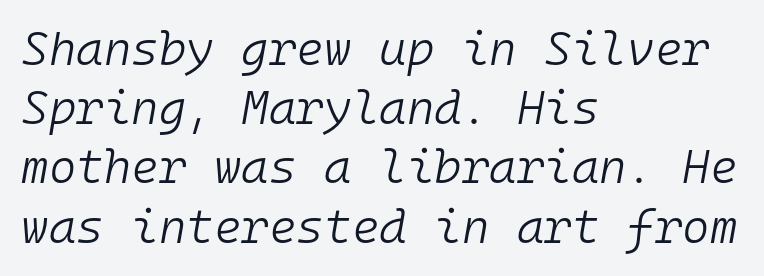
The image shows 47 px light type, italic (leaning right), monospaced; set left-aligned, normal line spacing (1.26x), normal letter spacing, not underlined; low stroke contrast and a medium x-height.
